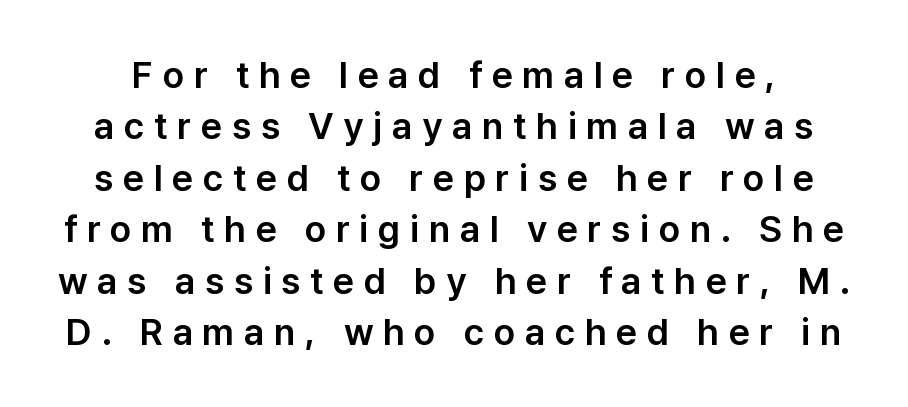
Glance below the letters and you will spot only blank space. The rendering uses natural spacing where letterforms have individual widths. This is sans-serif lettering, the kind often seen on screens and signage. Look at the tracking — it's clearly loosened, letters drifting apart. Every stem runs plumb, perpendicular to the baseline. Students, observe: this is what conventionally led text looks like.
